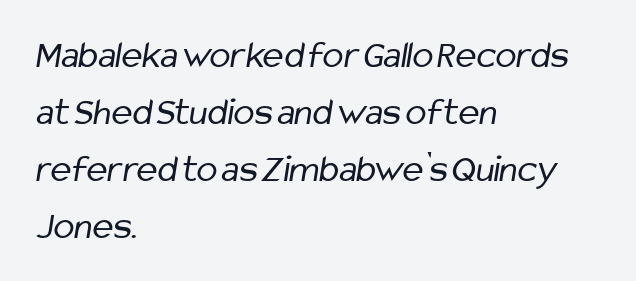
Q: Is the text bold? A: No.
Q: Is the typeface a serif or a sans-serif typeface? A: Sans-serif.
Q: Is the text underlined? A: No.
Q: How is the paragraph aligned? A: Left-aligned.
Q: Is the spacing between letters normal or unusually wide? A: Normal.
Q: Is the spacing between lines tight, normal or loose? A: Normal.
Q: Width (condensed, normal, or wide)? A: Condensed.
Q: Stroke contrast? A: Low.
Q: x-height? A: Medium.
Q: Monospaced? A: No.
